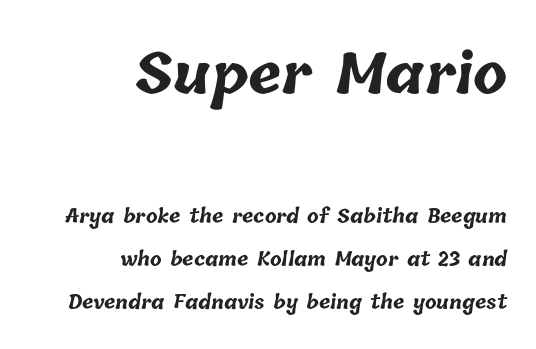
Q: Is the text bold? A: Yes.
Q: Is the text underlined? A: No.
Q: How is the paragraph aligned? A: Right-aligned.
Q: Is the spacing between letters normal or unusually wide? A: Normal.
Q: Is the spacing between lines tight, normal or loose? A: Loose.
Q: Which block of text is set in a larger size, the first (top) or the second (bottom)? A: The first (top) one.
Q: Width (condensed, normal, or wide)? A: Normal.
Q: Stroke contrast? A: Low.
Q: x-height? A: Medium.
Q: Monospaced? A: No.
